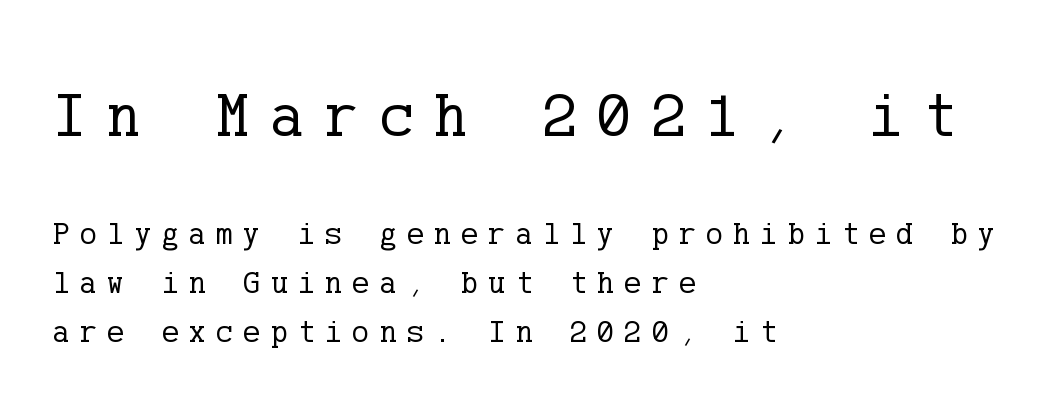
{"serif": "yes", "italic": "no", "bold": "no", "weight": "regular", "width": "normal", "stroke_contrast": "low", "x_height": "medium", "underline": "no", "align": "left", "line_spacing": "normal", "line_spacing_ratio": 1.53, "letter_spacing": "wide", "letter_spacing_em": 0.32, "larger_block": "first", "size_ratio": 2.0, "glyph_px": 64}
